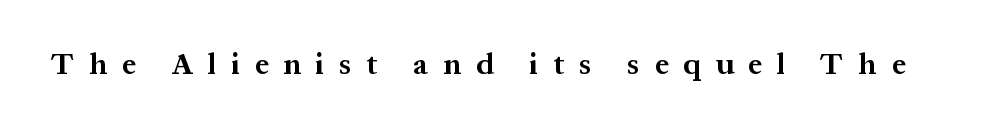
{"serif": "yes", "italic": "no", "bold": "yes", "weight": "bold", "width": "normal", "stroke_contrast": "medium", "x_height": "medium", "monospaced": "no", "underline": "no", "letter_spacing": "wide", "letter_spacing_em": 0.5, "glyph_px": 30}
